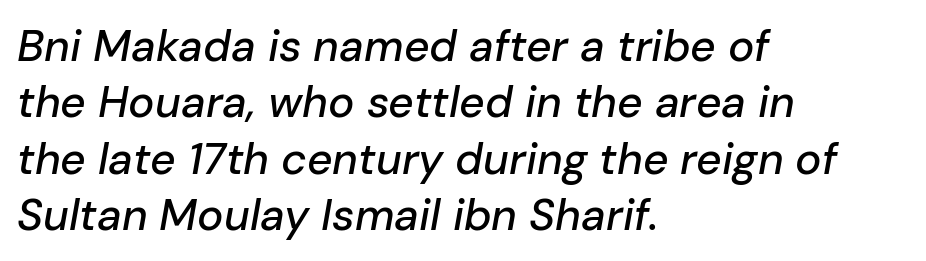
Where is the straight margin? On the left. Notice how descenders clear the ascenders below comfortably — that's standard leading. Observe the ordinary spacing: letters are neighbours, not strangers. Varying glyph widths throughout — classic text-font behaviour.
